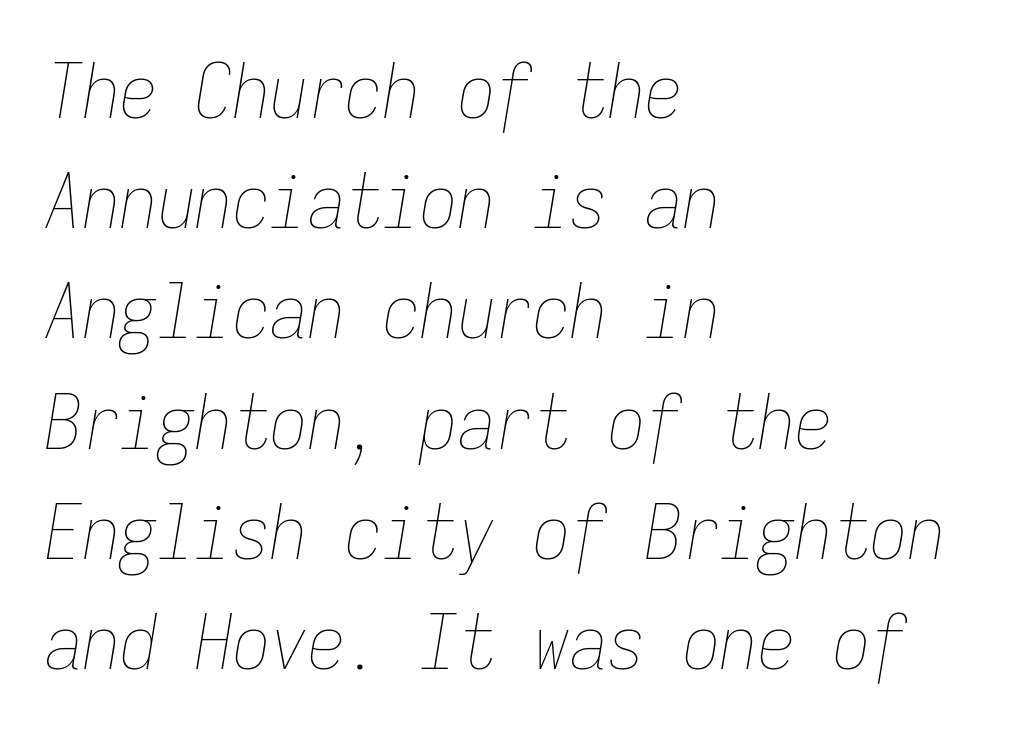
Q: Is the text bold? A: No.
Q: Is the text italic (slanted)? A: Yes, it leans right by about 9 degrees.
Q: Is the text underlined? A: No.
Q: How is the paragraph aligned? A: Left-aligned.
Q: Is the spacing between letters normal or unusually wide? A: Normal.
Q: Is the spacing between lines tight, normal or loose? A: Normal.
Q: Width (condensed, normal, or wide)? A: Condensed.
Q: Stroke contrast? A: Low.
Q: x-height? A: Medium.
Q: Monospaced? A: Yes.
